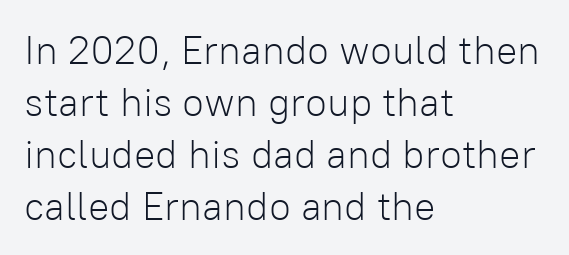
The image shows 40 px light sans-serif type, upright; set left-aligned, normal line spacing (1.3x), normal letter spacing, not underlined; low stroke contrast and a medium x-height.
